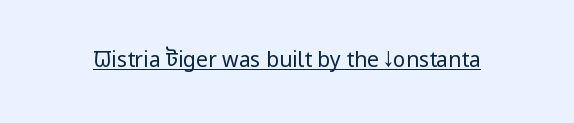
Italic: no, the glyphs are upright roman. You can see a thin bar hugging the bottom of the glyphs. Nothing heavy about these letters — not bold at all. Look at the tracking — it's just the regular setting, nothing added.
